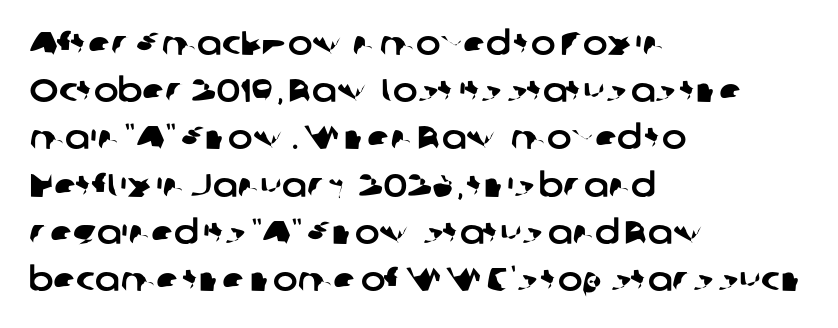
Q: Is the typeface a serif or a sans-serif typeface? A: Sans-serif.
Q: Is the text underlined? A: No.
Q: How is the paragraph aligned? A: Left-aligned.
Q: Is the spacing between letters normal or unusually wide? A: Normal.
Q: Is the spacing between lines tight, normal or loose? A: Normal.
Q: Width (condensed, normal, or wide)? A: Normal.
Q: Stroke contrast? A: Low.
Q: x-height? A: Medium.
Q: Monospaced? A: No.
